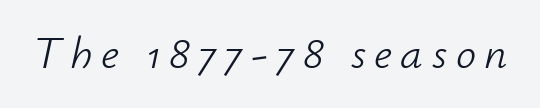
Honestly, there is no underline to notice here at all. On a weight scale, this lands at 450 or below. In terms of posture, this sample is oblique. Each letter keeps its own natural width here, so spacing adapts to shape.
